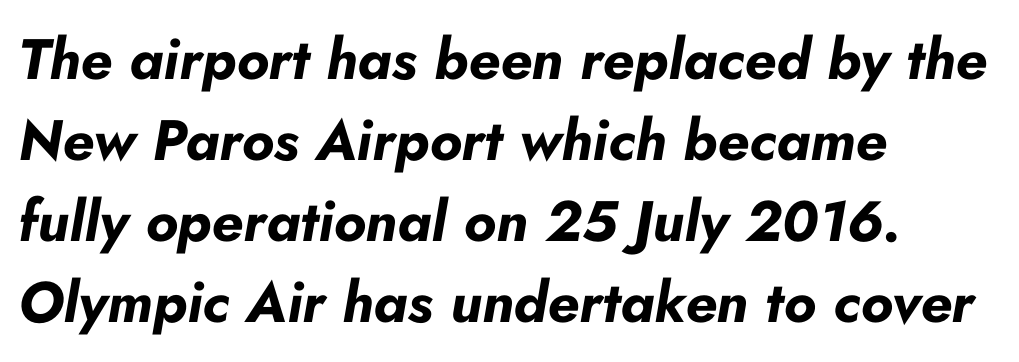
The image shows 57 px bold type, italic (leaning right); set left-aligned, normal line spacing (1.42x), normal letter spacing, not underlined; low stroke contrast and a small x-height.
